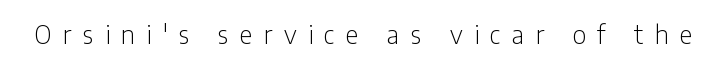
The type sits square on the baseline with zero lean. The weight tops out at a normal text grade. Students, note that the glyphs here are deliberately spaced far apart. Clear beneath every line of the passage.
